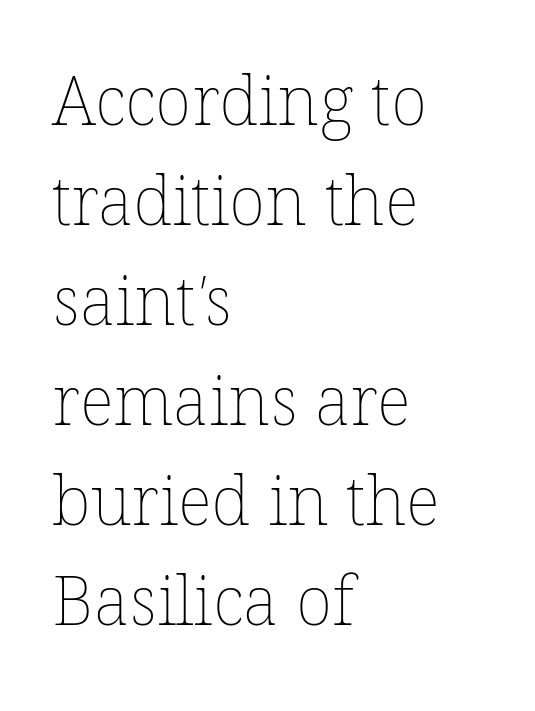
The image shows 68 px thin type; set left-aligned, normal line spacing (1.47x), normal letter spacing, not underlined; low stroke contrast and a medium x-height.
